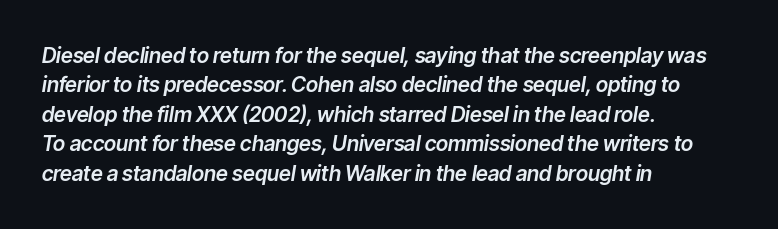
Q: Is the text italic (slanted)? A: Yes, it leans right by about 9 degrees.
Q: Is the text underlined? A: No.
Q: How is the paragraph aligned? A: Left-aligned.
Q: Is the spacing between letters normal or unusually wide? A: Normal.
Q: Is the spacing between lines tight, normal or loose? A: Normal.
